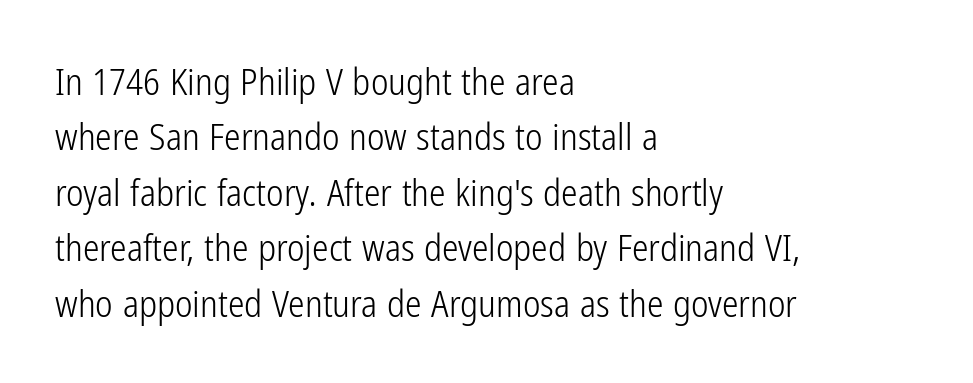
Q: Is the text bold? A: No.
Q: Is the text italic (slanted)? A: No, it is upright.
Q: Is the typeface a serif or a sans-serif typeface? A: Sans-serif.
Q: Is the text underlined? A: No.
Q: How is the paragraph aligned? A: Left-aligned.
Q: Is the spacing between letters normal or unusually wide? A: Normal.
Q: Is the spacing between lines tight, normal or loose? A: Normal.
Q: Width (condensed, normal, or wide)? A: Condensed.
Q: Stroke contrast? A: Low.
Q: x-height? A: Medium.
Q: Monospaced? A: No.
